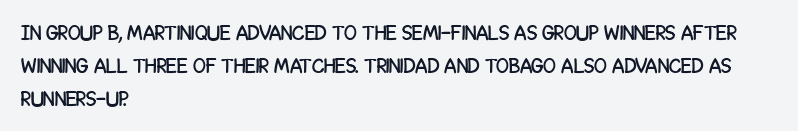
Q: Is the text italic (slanted)? A: No, it is upright.
Q: Is the text underlined? A: No.
Q: How is the paragraph aligned? A: Left-aligned.
Q: Is the spacing between letters normal or unusually wide? A: Normal.
Q: Is the spacing between lines tight, normal or loose? A: Normal.
